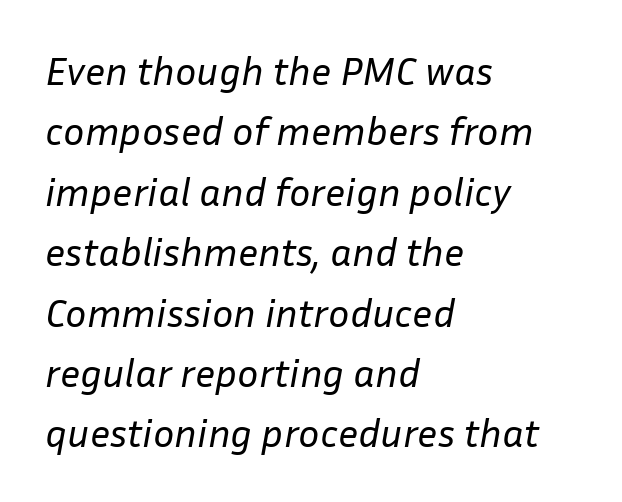
Q: Is the text bold? A: No.
Q: Is the text italic (slanted)? A: Yes, it leans right by about 10 degrees.
Q: Is the text underlined? A: No.
Q: How is the paragraph aligned? A: Left-aligned.
Q: Is the spacing between letters normal or unusually wide? A: Normal.
Q: Is the spacing between lines tight, normal or loose? A: Normal.
Q: Width (condensed, normal, or wide)? A: Normal.
Q: Stroke contrast? A: Low.
Q: x-height? A: Medium.
Q: Monospaced? A: No.
